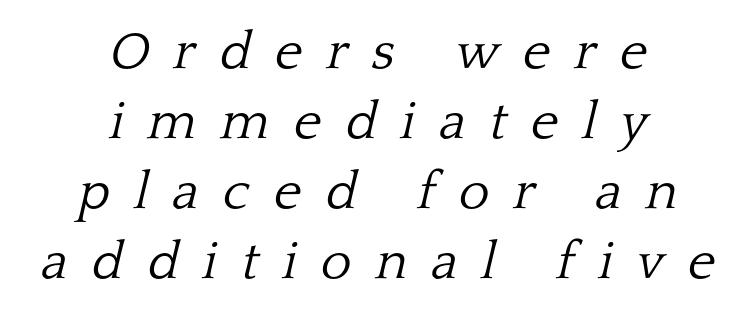
{"serif": "yes", "italic": "yes", "lean": "right", "slant_degrees": 13, "bold": "no", "weight": "light", "width": "normal", "stroke_contrast": "low", "x_height": "medium", "monospaced": "no", "underline": "no", "align": "center", "line_spacing": "normal", "line_spacing_ratio": 1.32, "letter_spacing": "wide", "letter_spacing_em": 0.45, "glyph_px": 53}
